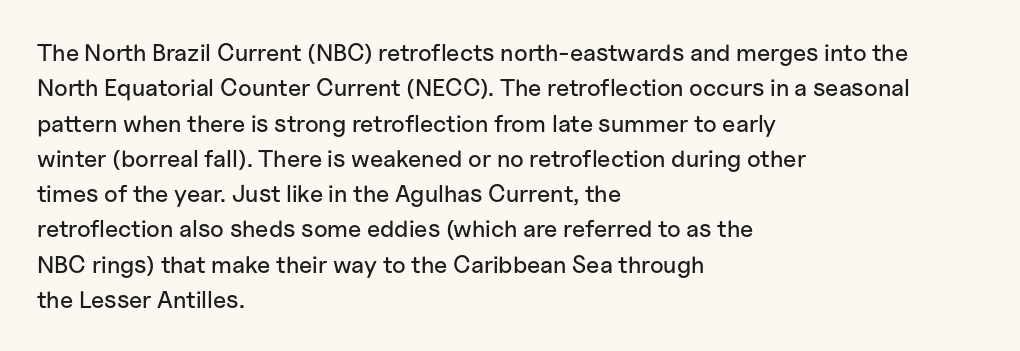
Q: Is the text italic (slanted)? A: No, it is upright.
Q: Is the text underlined? A: No.
Q: How is the paragraph aligned? A: Left-aligned.
Q: Is the spacing between letters normal or unusually wide? A: Normal.
Q: Is the spacing between lines tight, normal or loose? A: Normal.
